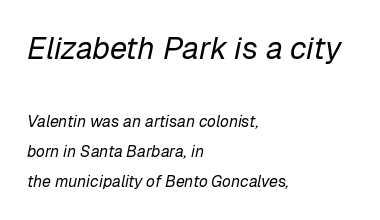
The image shows 31 px regular-weight type, italic (leaning right); set left-aligned, line spacing 1.88x, normal letter spacing, not underlined; the first (top) block is 1.94x larger; low stroke contrast and a medium x-height.
